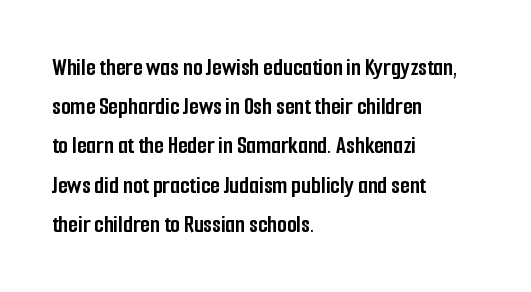
{"italic": "no", "bold": "yes", "underline": "no", "align": "left", "line_spacing": "normal", "line_spacing_ratio": 1.57, "letter_spacing": "normal", "letter_spacing_em": 0.0, "glyph_px": 25}
